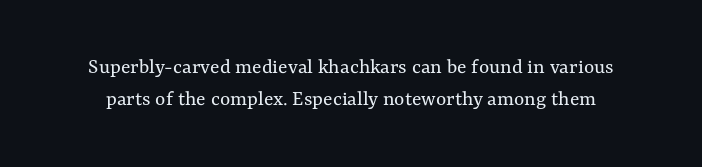
The image shows 22 px text type, upright; set normal line spacing (1.45x), normal letter spacing, not underlined.
